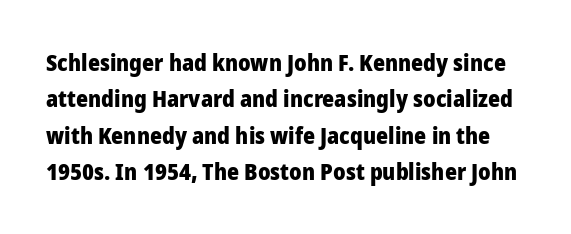
The font's upright variant was chosen for this text. If you measured baseline to baseline, you'd find a middling distance. Nothing unusual about the tracking: characters are spaced as the font intends. In terms of weight, the rendering is a true, heavy bold.
